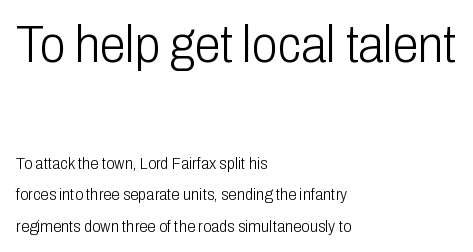
The image shows 52 px light, condensed sans-serif type, upright; set left-aligned, line spacing 1.85x, normal letter spacing, not underlined; the first (top) block is 3.06x larger; low stroke contrast and a medium x-height.
